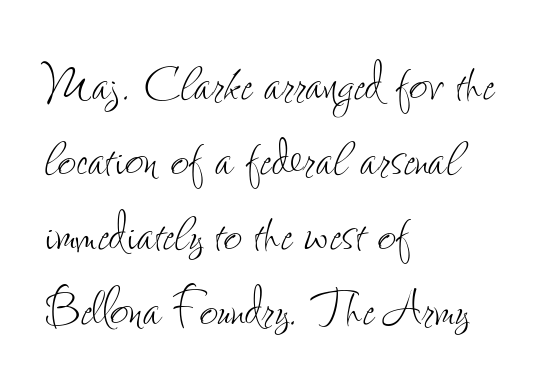
Casual observation: everything's shoved over to the left. The face used here is rendered with its standard letterfit. Clear beneath every line of the passage.
